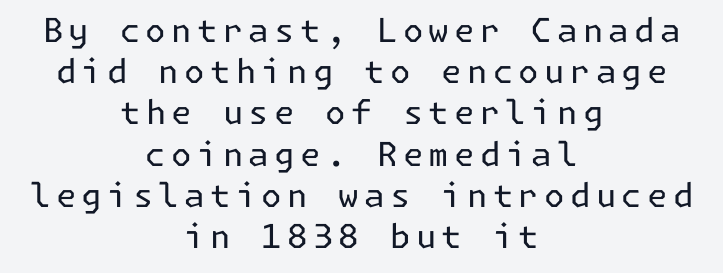
Q: Is the text bold? A: No.
Q: Is the text italic (slanted)? A: No, it is upright.
Q: Is the typeface a serif or a sans-serif typeface? A: Sans-serif.
Q: Is the text underlined? A: No.
Q: How is the paragraph aligned? A: Centered.
Q: Is the spacing between lines tight, normal or loose? A: Normal.
Q: Width (condensed, normal, or wide)? A: Normal.
Q: Stroke contrast? A: Low.
Q: x-height? A: Medium.
